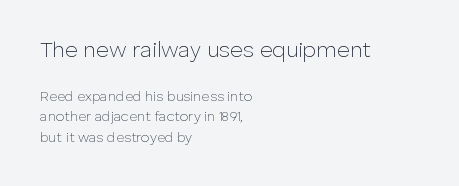
It's the straight-up-and-down kind of type. Tracking here is standard; glyphs follow each other at the usual distance. The string is rendered with underlining switched off. The strokes carry an ordinary text weight at most. The passage shown stacks its lines at a standard gap.
